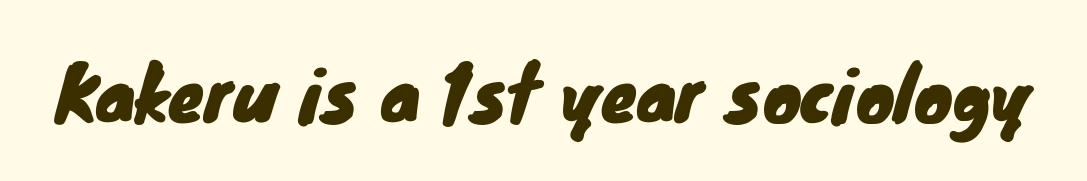
Q: Is the typeface a serif or a sans-serif typeface? A: Sans-serif.
Q: Is the text underlined? A: No.
Q: Is the spacing between letters normal or unusually wide? A: Normal.
Q: Width (condensed, normal, or wide)? A: Normal.
Q: Stroke contrast? A: Low.
Q: x-height? A: Small.
Q: Monospaced? A: No.
